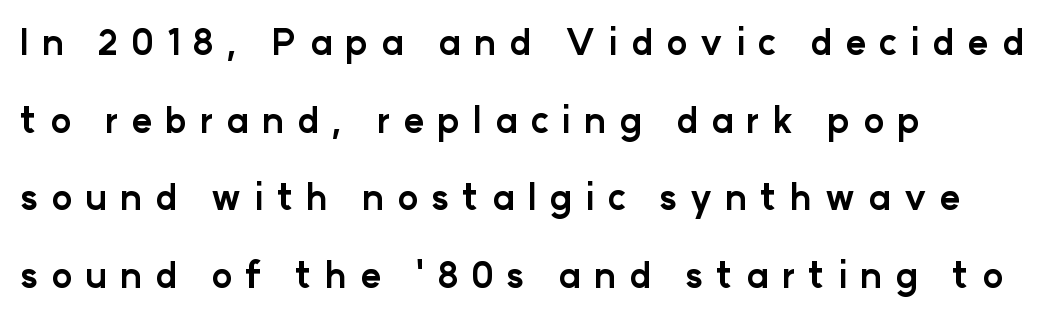
{"serif": "no", "italic": "no", "bold": "yes", "weight": "bold", "width": "normal", "stroke_contrast": "low", "x_height": "medium", "monospaced": "no", "underline": "no", "align": "left", "line_spacing": "loose", "line_spacing_ratio": 2.22, "letter_spacing": "wide", "letter_spacing_em": 0.37, "glyph_px": 35}
